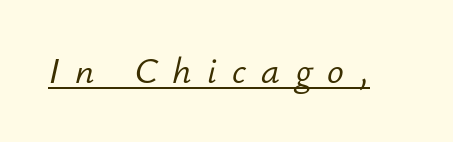
The tracking reads as deliberately expanded to a designer's eye. This sample has the flowing, uneven cadence of proportional lettering. Slant detected: the letters are inclined. This sample carries an underscore along the baseline area.
